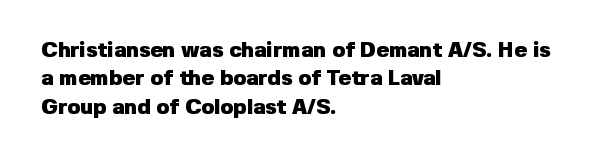
Q: Is the text bold? A: Yes.
Q: Is the text italic (slanted)? A: No, it is upright.
Q: Is the text underlined? A: No.
Q: How is the paragraph aligned? A: Left-aligned.
Q: Is the spacing between letters normal or unusually wide? A: Normal.
Q: Is the spacing between lines tight, normal or loose? A: Normal.
